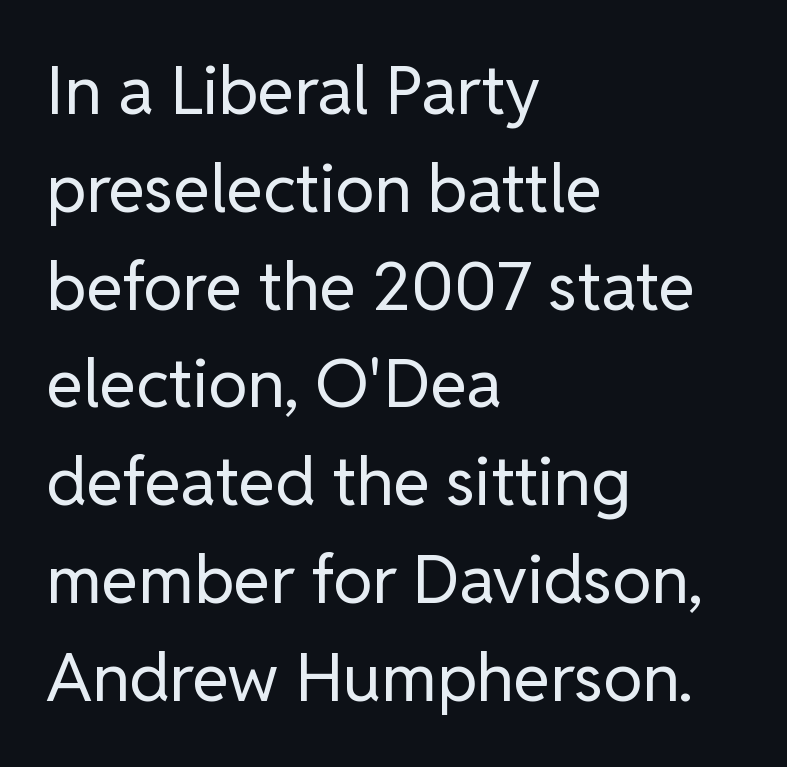
Q: Is the text bold? A: No.
Q: Is the text italic (slanted)? A: No, it is upright.
Q: Is the typeface a serif or a sans-serif typeface? A: Sans-serif.
Q: Is the text underlined? A: No.
Q: How is the paragraph aligned? A: Left-aligned.
Q: Is the spacing between letters normal or unusually wide? A: Normal.
Q: Is the spacing between lines tight, normal or loose? A: Normal.
Q: Width (condensed, normal, or wide)? A: Normal.
Q: Stroke contrast? A: Low.
Q: x-height? A: Medium.
Q: Monospaced? A: No.
